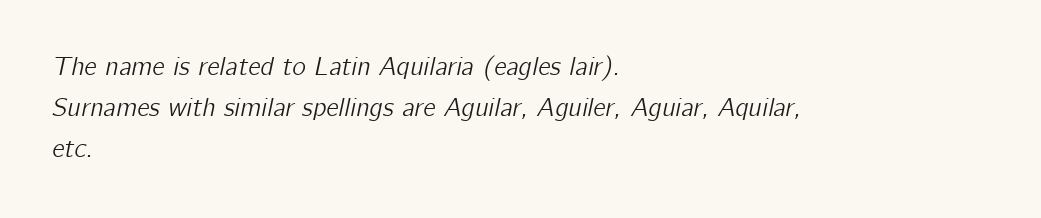
{"italic": "yes", "lean": "right", "slant_degrees": 12, "underline": "no", "align": "left", "line_spacing": "normal", "line_spacing_ratio": 1.58, "letter_spacing": "normal", "letter_spacing_em": 0.0, "glyph_px": 26}
